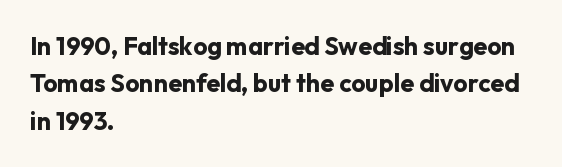
Q: Is the text bold? A: Yes.
Q: Is the text italic (slanted)? A: No, it is upright.
Q: Is the text underlined? A: No.
Q: How is the paragraph aligned? A: Left-aligned.
Q: Is the spacing between letters normal or unusually wide? A: Normal.
Q: Is the spacing between lines tight, normal or loose? A: Normal.
